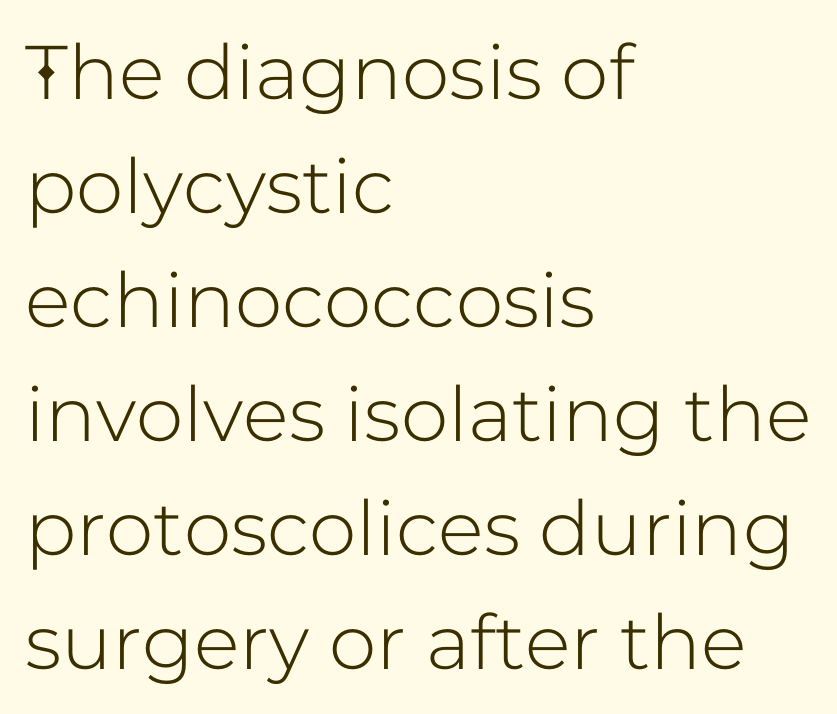
{"serif": "no", "italic": "no", "width": "normal", "stroke_contrast": "low", "x_height": "medium", "monospaced": "no", "underline": "no", "align": "left", "line_spacing": "normal", "line_spacing_ratio": 1.5, "letter_spacing": "normal", "letter_spacing_em": 0.0, "glyph_px": 76}
